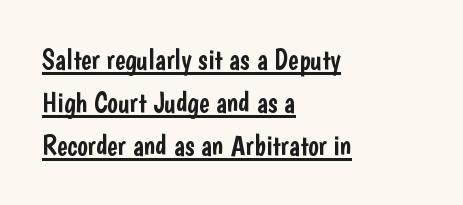
The image shows 28 px condensed sans-serif type, upright; set left-aligned, normal line spacing (1.54x), normal letter spacing, underlined; low stroke contrast and a medium x-height.
